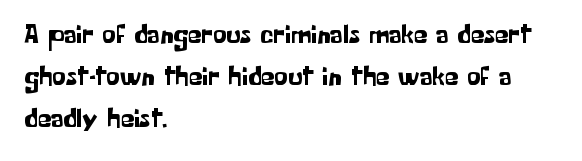
The image shows 27 px text type, upright; set left-aligned, normal line spacing (1.56x), normal letter spacing, not underlined.
